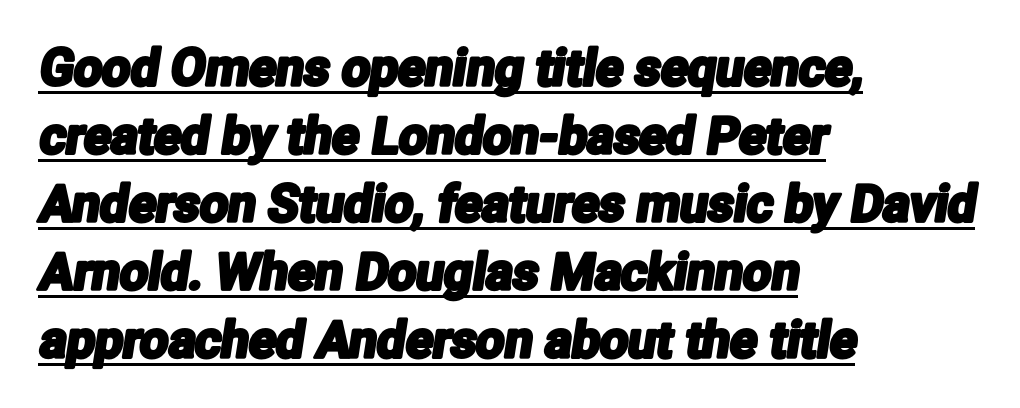
The image shows 50 px condensed sans-serif type; set left-aligned, normal line spacing (1.36x), normal letter spacing, underlined; low stroke contrast and a medium x-height.
